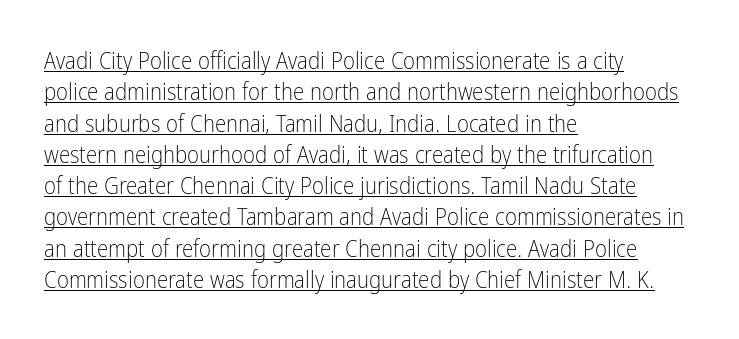
Q: Is the text bold? A: No.
Q: Is the text italic (slanted)? A: No, it is upright.
Q: Is the text underlined? A: Yes.
Q: How is the paragraph aligned? A: Left-aligned.
Q: Is the spacing between letters normal or unusually wide? A: Normal.
Q: Is the spacing between lines tight, normal or loose? A: Normal.
